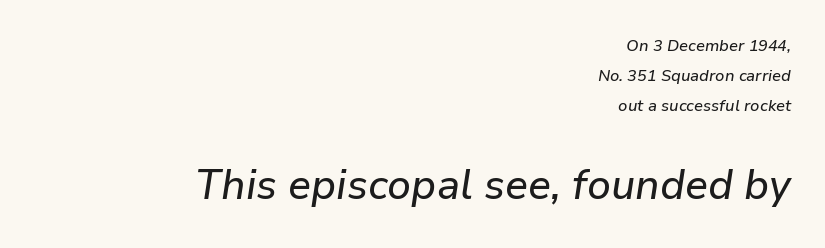
The image shows 41 px text type, italic (leaning right); set right-aligned, line spacing 1.87x, normal letter spacing, not underlined; the second (bottom) block is 2.56x larger; low stroke contrast and a medium x-height.
